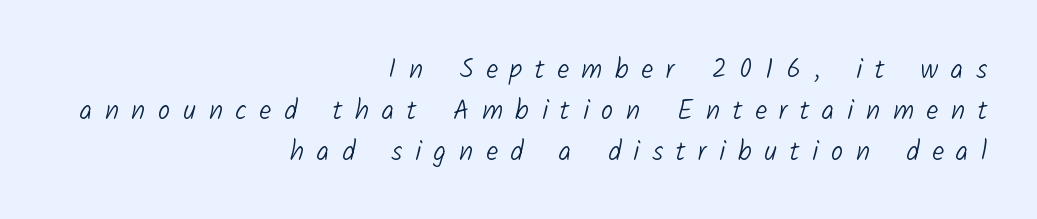
{"bold": "no", "underline": "no", "align": "right", "line_spacing": "normal", "line_spacing_ratio": 1.52, "letter_spacing": "wide", "letter_spacing_em": 0.47, "glyph_px": 27}
